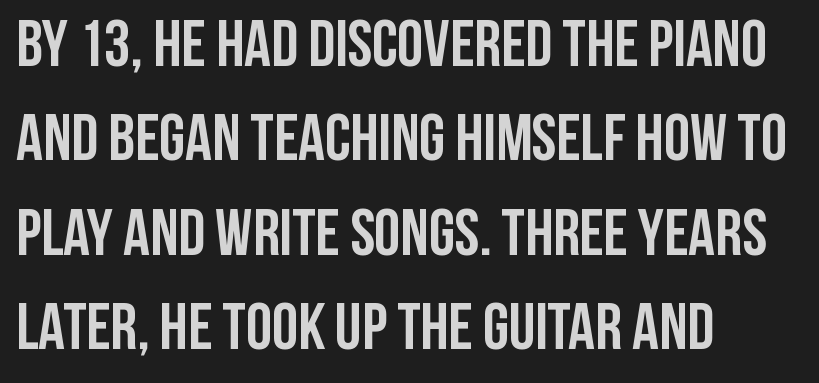
The image shows 66 px semibold, condensed sans-serif type, upright; set left-aligned, normal line spacing (1.43x), normal letter spacing, not underlined; low stroke contrast and a large x-height.
